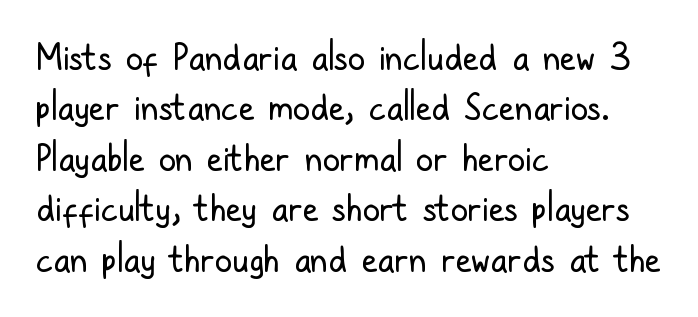
The image shows 35 px regular-weight, condensed sans-serif type, upright; set left-aligned, normal line spacing (1.44x), normal letter spacing, not underlined; low stroke contrast and a medium x-height.
